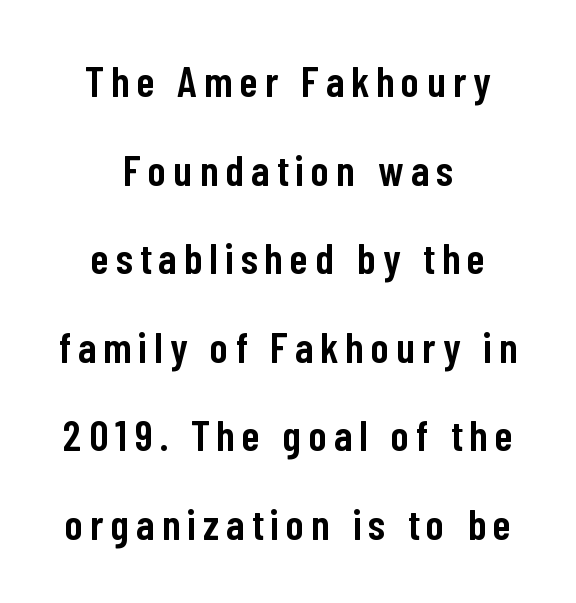
These words are printed semibold, heavier than regular yet not bold. The passage shown is typeset with a sans-serif family. Widely set lines give the paragraph a tall, airy silhouette. One-word summary of the alignment: center. A typesetter would call this proportional, since set widths differ per character. Posture: straight, roman, zero tilt.
